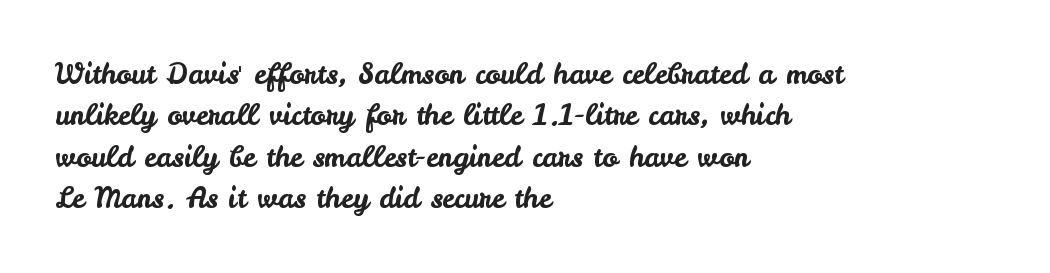
Q: Is the text italic (slanted)? A: Yes.
Q: Is the typeface a serif or a sans-serif typeface? A: Sans-serif.
Q: Is the text underlined? A: No.
Q: How is the paragraph aligned? A: Left-aligned.
Q: Is the spacing between letters normal or unusually wide? A: Normal.
Q: Is the spacing between lines tight, normal or loose? A: Normal.
Q: Width (condensed, normal, or wide)? A: Normal.
Q: Stroke contrast? A: Low.
Q: x-height? A: Small.
Q: Monospaced? A: No.
